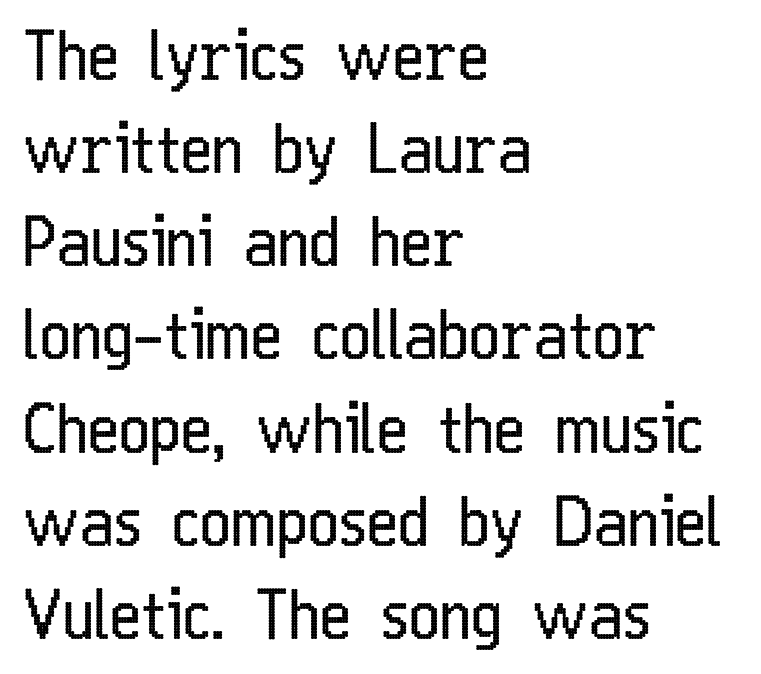
The compositor pushed each line to the left boundary. Leading matches the norm, producing a regular column. Weight: regular or lighter. Tracking here is standard; glyphs follow each other at the usual distance. Varying glyph widths throughout — classic text-font behaviour. Clear beneath every line of the passage.
